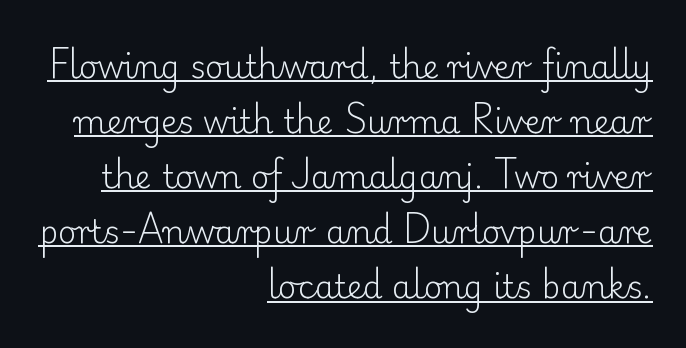
The image shows 32 px light type, upright; set right-aligned, line spacing 1.72x, normal letter spacing, underlined; low stroke contrast and a small x-height.
